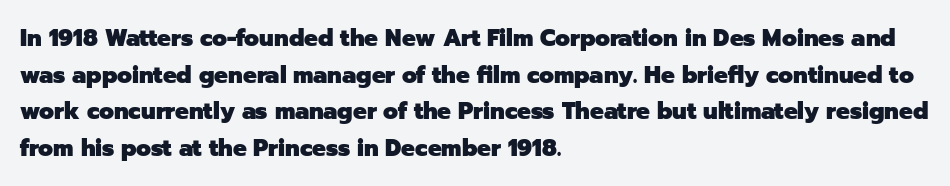
Visually the block forms a straight wall on the left and a jagged coastline on the right. The letters are bold, with thick, heavy strokes. The gap between lines stays unmarked. This sample keeps an unexceptional amount of space between lines. The horizontal fit of the characters is conventional and even. Vertical strokes here are truly vertical.
